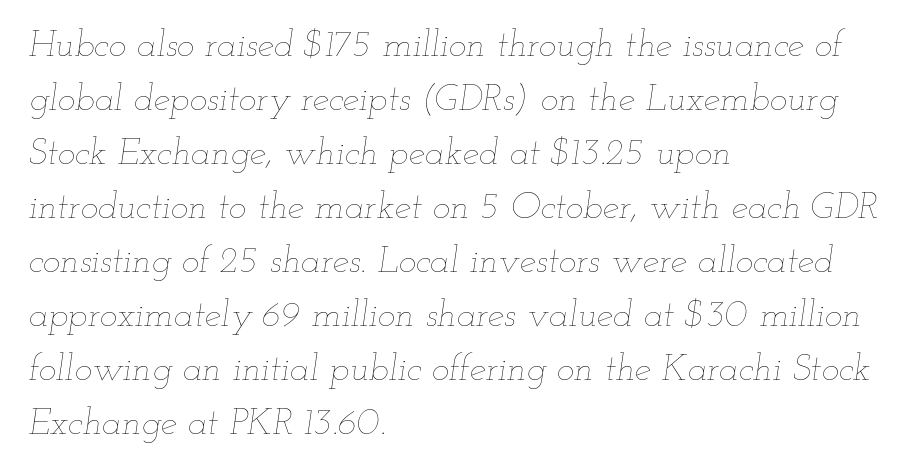
The image shows 37 px thin, wide type, italic (leaning right); set left-aligned, normal line spacing (1.46x), normal letter spacing, not underlined; low stroke contrast and a small x-height.
